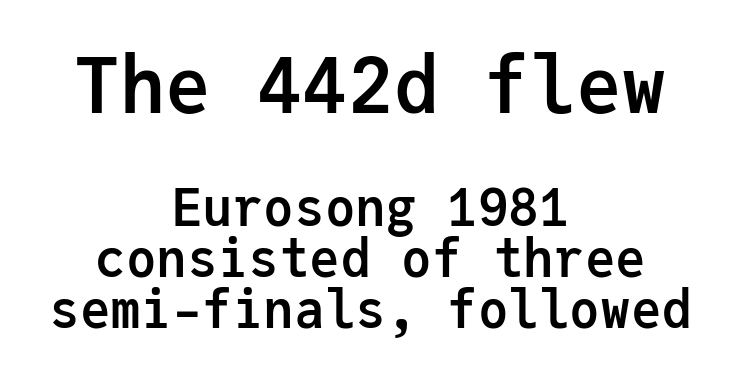
Q: Is the text bold? A: Yes.
Q: Is the text italic (slanted)? A: No, it is upright.
Q: Is the typeface a serif or a sans-serif typeface? A: Sans-serif.
Q: Is the text underlined? A: No.
Q: How is the paragraph aligned? A: Centered.
Q: Is the spacing between letters normal or unusually wide? A: Normal.
Q: Is the spacing between lines tight, normal or loose? A: Tight.
Q: Which block of text is set in a larger size, the first (top) or the second (bottom)? A: The first (top) one.
Q: Width (condensed, normal, or wide)? A: Normal.
Q: Stroke contrast? A: Low.
Q: x-height? A: Medium.
Q: Monospaced? A: Yes.
